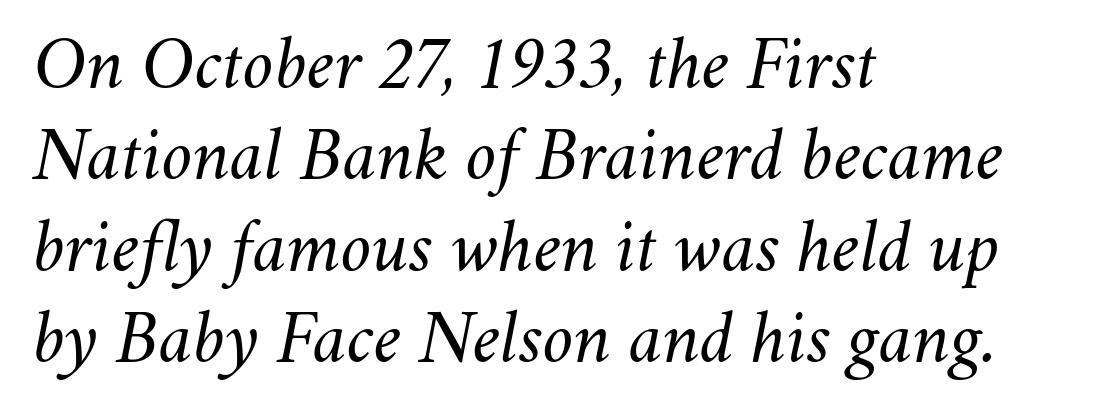
The image shows 75 px regular-weight type, italic (leaning right); set left-aligned, line spacing 1.22x, normal letter spacing, not underlined; medium stroke contrast and a small x-height.
